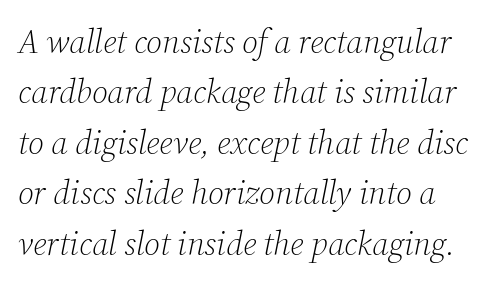
The lettering tilts uniformly, giving the passage an italic look. Weight: not bold — regular or lighter. A typesetter would call this zero additional tracking. The glyphs in this specimen are seriffed. Each letter keeps its own natural width here, so spacing adapts to shape. Alignment: flush left.
